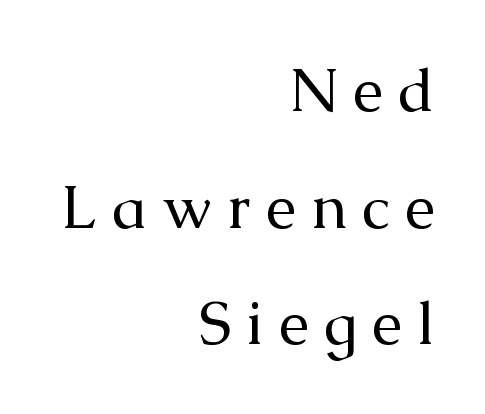
The passage shown is typeset with a serif family. A great deal of white space separates one row of letters from the next. Vertical stems look standard width or narrower in stroke. No word sits above an underline. Vertical strokes here are truly vertical.
